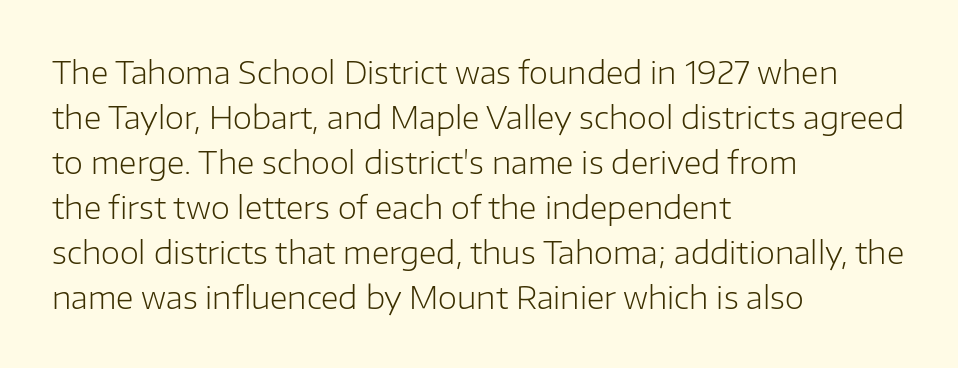
{"serif": "no", "italic": "no", "bold": "no", "weight": "light", "width": "normal", "stroke_contrast": "low", "x_height": "medium", "monospaced": "no", "underline": "no", "align": "left", "line_spacing": "normal", "line_spacing_ratio": 1.45, "letter_spacing": "normal", "letter_spacing_em": 0.0, "glyph_px": 31}
